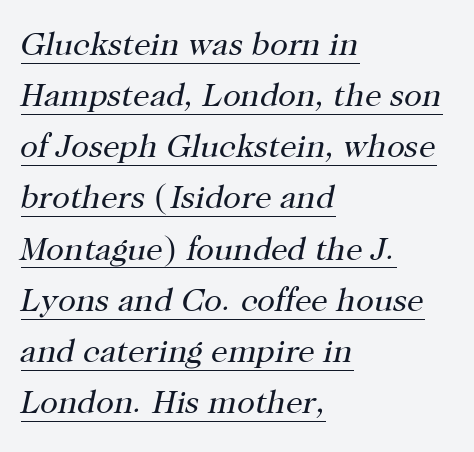
Q: Is the text bold? A: No.
Q: Is the text italic (slanted)? A: Yes, it leans right by about 12 degrees.
Q: Is the typeface a serif or a sans-serif typeface? A: Serif.
Q: Is the text underlined? A: Yes.
Q: How is the paragraph aligned? A: Left-aligned.
Q: Is the spacing between letters normal or unusually wide? A: Normal.
Q: Is the spacing between lines tight, normal or loose? A: Normal.
Q: Width (condensed, normal, or wide)? A: Normal.
Q: Stroke contrast? A: High.
Q: x-height? A: Medium.
Q: Monospaced? A: No.
